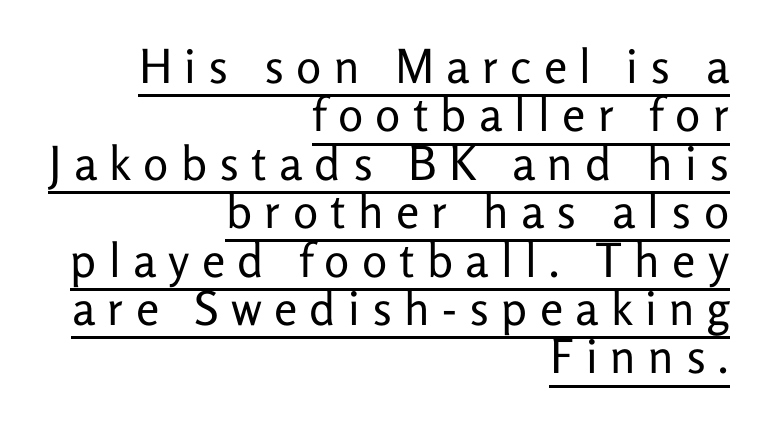
The image shows 47 px regular-weight sans-serif type, upright; set right-aligned, tight line spacing (1.03x), unusually wide letter spacing (+0.26 em), underlined; low stroke contrast and a medium x-height.
